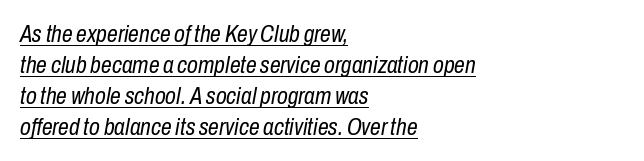
Q: Is the text bold? A: No.
Q: Is the text italic (slanted)? A: Yes, it leans right by about 10 degrees.
Q: Is the text underlined? A: Yes.
Q: How is the paragraph aligned? A: Left-aligned.
Q: Is the spacing between letters normal or unusually wide? A: Normal.
Q: Is the spacing between lines tight, normal or loose? A: Normal.
